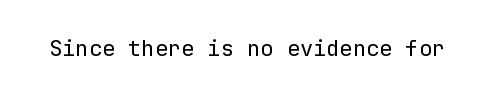
Q: Is the text bold? A: No.
Q: Is the text italic (slanted)? A: No, it is upright.
Q: Is the text underlined? A: No.
Q: Is the spacing between letters normal or unusually wide? A: Normal.
